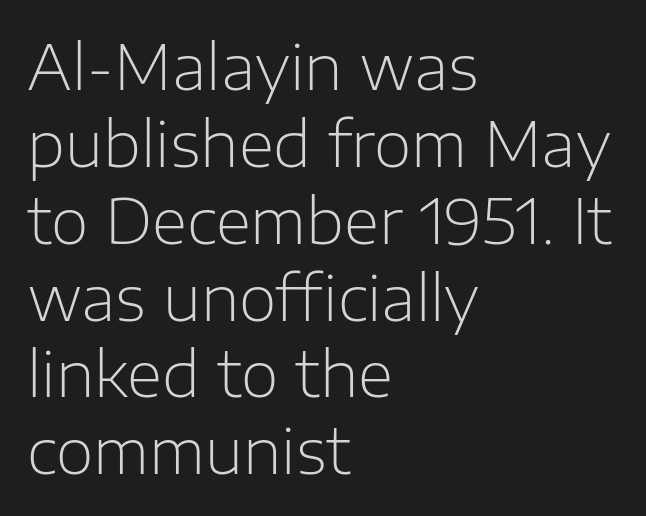
Observe the absence of serifs on each vertical stroke in this sample. This sample has the flowing, uneven cadence of proportional lettering. In terms of leading, this rendering sits right in the middle. Between one letter and the next there's only the usual sliver of space. The weight would be labelled regular, book, light, or lighter still. The baseline area is clear.
